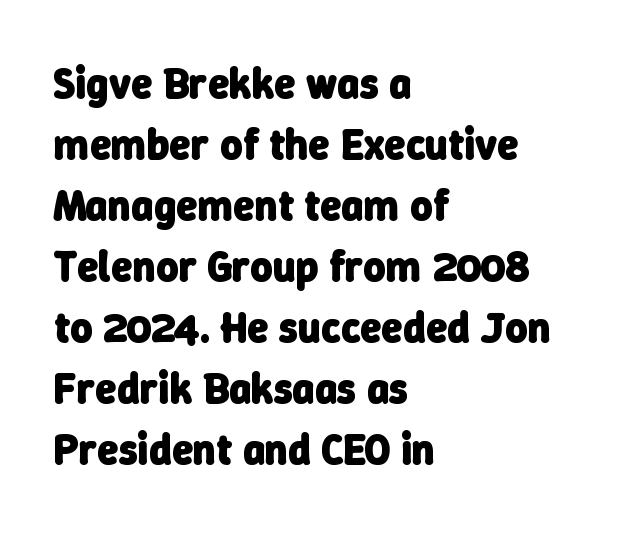
{"serif": "no", "bold": "yes", "weight": "heavy", "width": "normal", "stroke_contrast": "low", "x_height": "medium", "monospaced": "no", "underline": "no", "align": "left", "line_spacing": "normal", "line_spacing_ratio": 1.42, "letter_spacing": "normal", "letter_spacing_em": 0.0, "glyph_px": 43}
